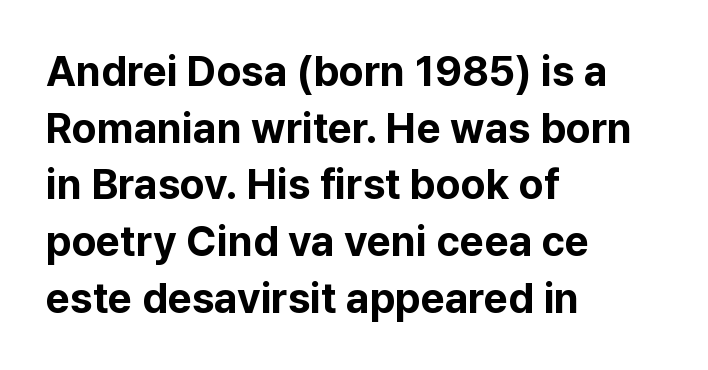
{"serif": "no", "italic": "no", "bold": "yes", "weight": "bold", "width": "normal", "stroke_contrast": "low", "x_height": "medium", "monospaced": "no", "underline": "no", "align": "left", "line_spacing": "normal", "line_spacing_ratio": 1.35, "letter_spacing": "normal", "letter_spacing_em": 0.0, "glyph_px": 42}
